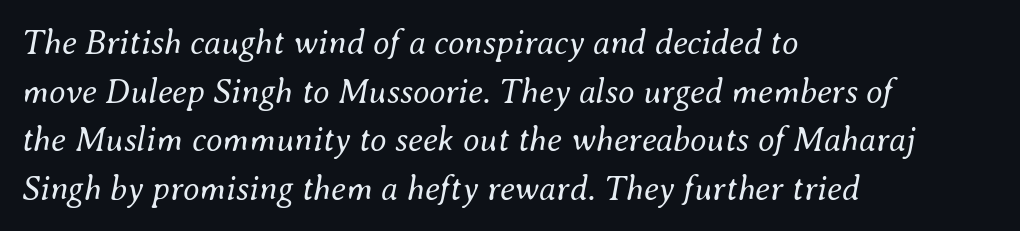
The image shows 34 px regular-weight type, italic (leaning right); set left-aligned, normal line spacing (1.43x), normal letter spacing, not underlined; medium stroke contrast and a small x-height.
